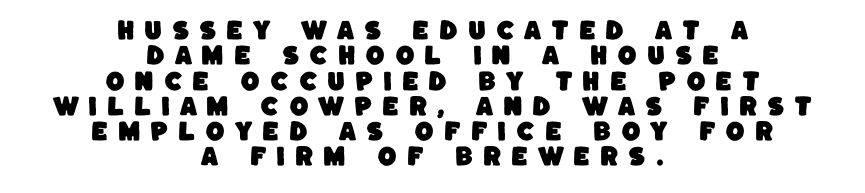
{"underline": "no", "align": "center", "line_spacing": "tight", "line_spacing_ratio": 1.15, "letter_spacing": "wide", "letter_spacing_em": 0.44, "glyph_px": 22}
